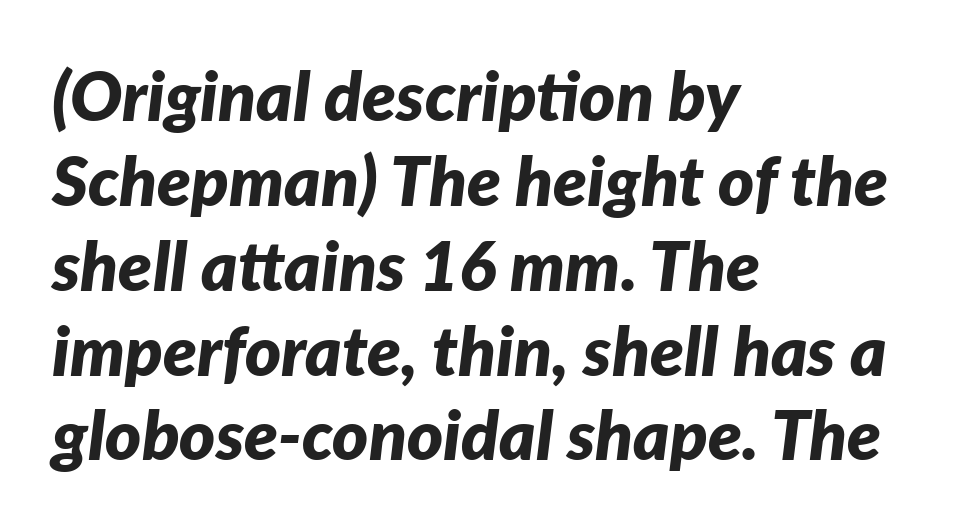
Q: Is the text bold? A: Yes.
Q: Is the text italic (slanted)? A: Yes, it leans right by about 7 degrees.
Q: Is the text underlined? A: No.
Q: How is the paragraph aligned? A: Left-aligned.
Q: Is the spacing between letters normal or unusually wide? A: Normal.
Q: Width (condensed, normal, or wide)? A: Normal.
Q: Stroke contrast? A: Low.
Q: x-height? A: Medium.
Q: Monospaced? A: No.
